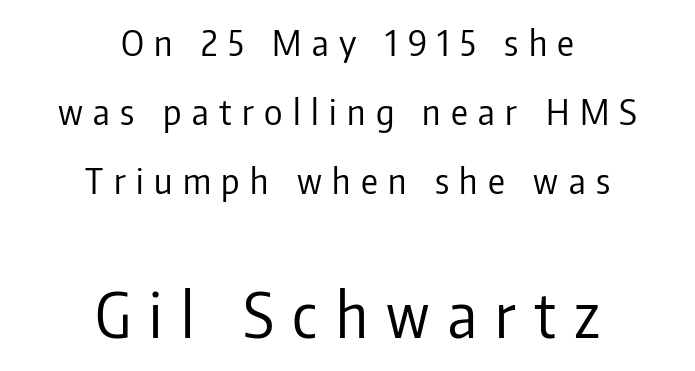
{"serif": "no", "italic": "no", "bold": "no", "weight": "regular", "width": "condensed", "stroke_contrast": "low", "x_height": "medium", "monospaced": "no", "underline": "no", "align": "center", "line_spacing": "loose", "line_spacing_ratio": 1.97, "letter_spacing": "wide", "letter_spacing_em": 0.3, "larger_block": "second", "size_ratio": 1.74, "glyph_px": 61}
